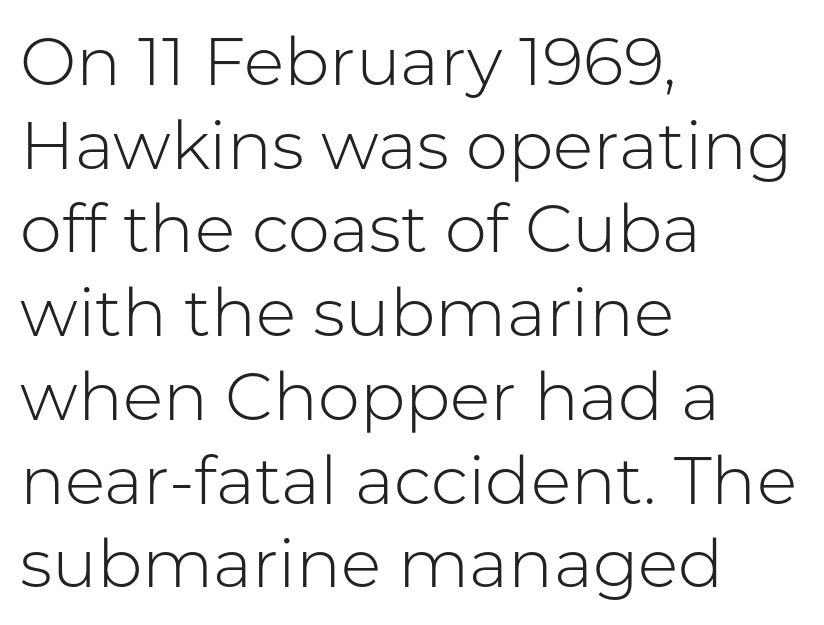
The image shows 67 px light sans-serif type, upright; set left-aligned, normal line spacing (1.25x), normal letter spacing, not underlined; low stroke contrast and a medium x-height.
